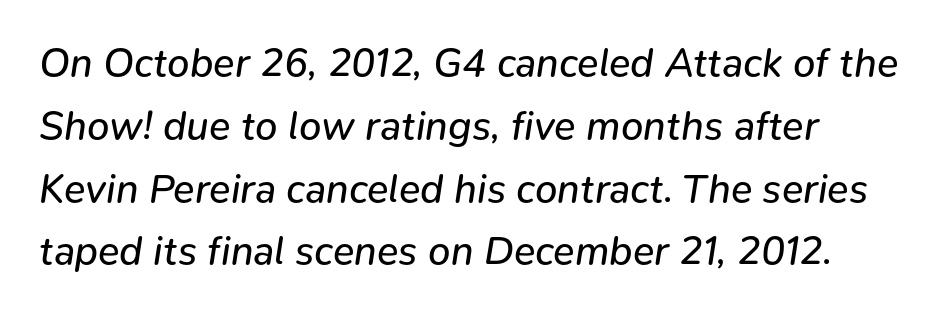
The image shows 40 px regular-weight type, italic (leaning right); set left-aligned, normal line spacing (1.57x), normal letter spacing, not underlined; low stroke contrast and a medium x-height.
